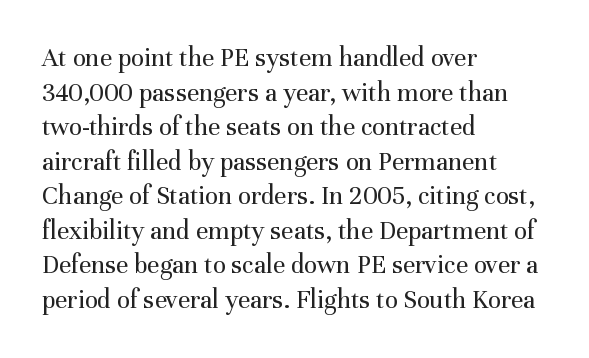
Q: Is the text bold? A: No.
Q: Is the text italic (slanted)? A: No, it is upright.
Q: Is the text underlined? A: No.
Q: How is the paragraph aligned? A: Left-aligned.
Q: Is the spacing between letters normal or unusually wide? A: Normal.
Q: Is the spacing between lines tight, normal or loose? A: Normal.
